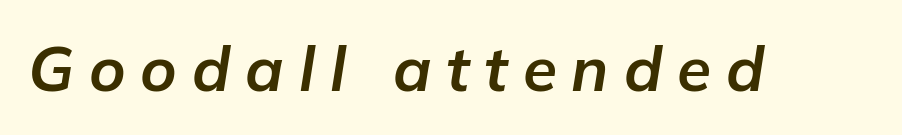
Here the designer chose a conventional face with non-uniform glyph widths. This sample uses an oblique cut, with every glyph tilted off the vertical. Set as a true bold cut, around the 700 mark. Descenders are the only things crossing below the line.
